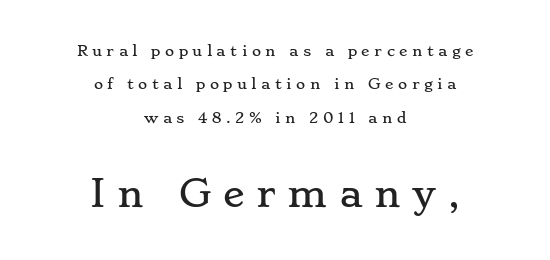
{"serif": "yes", "italic": "no", "width": "wide", "stroke_contrast": "low", "x_height": "small", "monospaced": "no", "underline": "no", "align": "center", "line_spacing": "loose", "line_spacing_ratio": 2.39, "letter_spacing": "wide", "letter_spacing_em": 0.32, "larger_block": "second", "size_ratio": 2.57, "glyph_px": 36}
